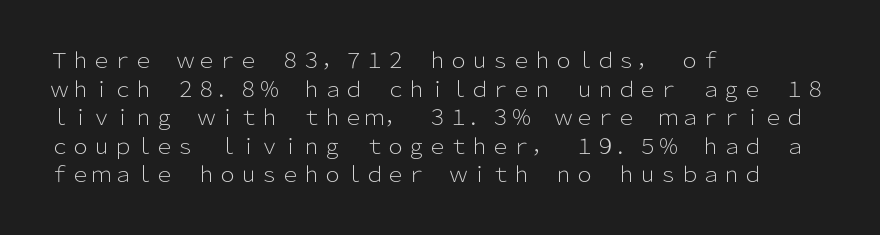
The image shows 21 px text type, upright; set left-aligned, normal line spacing (1.36x), normal letter spacing, not underlined.
